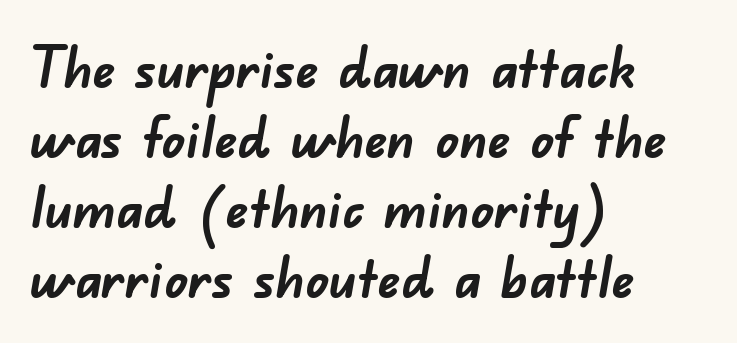
{"serif": "no", "bold": "yes", "weight": "semibold", "width": "normal", "stroke_contrast": "low", "x_height": "small", "monospaced": "no", "underline": "no", "align": "left", "line_spacing": "normal", "line_spacing_ratio": 1.25, "letter_spacing": "normal", "letter_spacing_em": 0.0, "glyph_px": 56}
